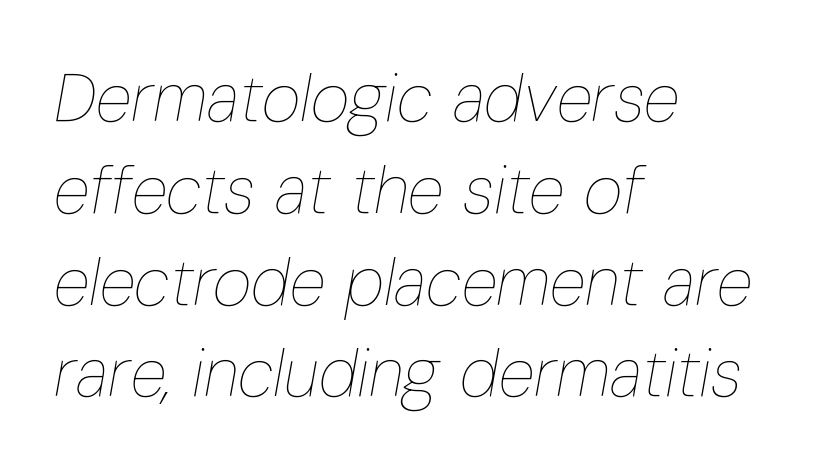
The passage shown is not bold in any degree. Style check: oblique. Line spacing here is normal. Character widths vary here, with narrow letters taking less room than wide ones. This sample is left-justified, so line endings fall wherever the words run out.
